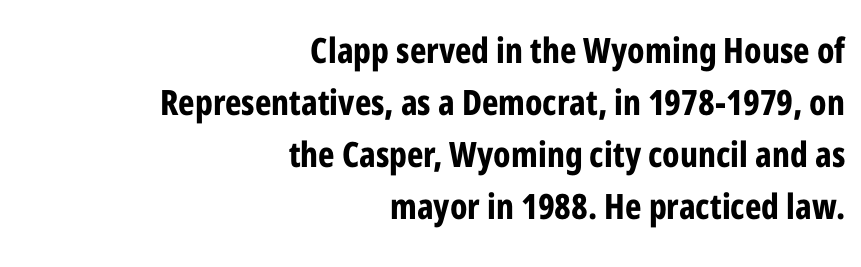
{"serif": "no", "italic": "no", "bold": "yes", "weight": "bold", "width": "condensed", "stroke_contrast": "low", "x_height": "medium", "monospaced": "no", "underline": "no", "align": "right", "line_spacing": "normal", "line_spacing_ratio": 1.49, "letter_spacing": "normal", "letter_spacing_em": 0.0, "glyph_px": 35}
